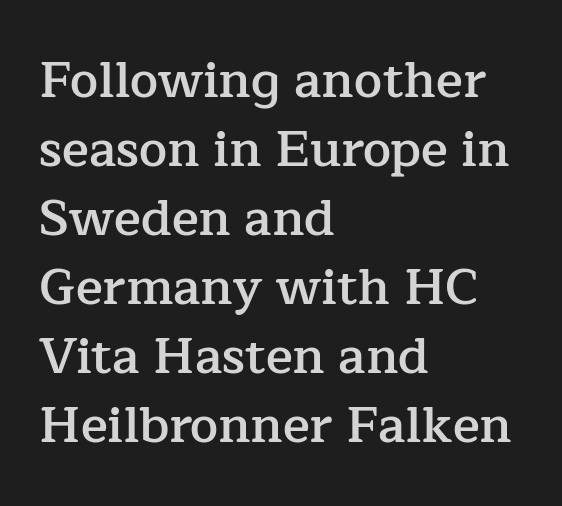
The font's upright variant was chosen for this text. This is the in-between weight designers call semibold or demi. In terms of letterform style, serifs are clearly present. Visually the block forms a straight wall on the left and a jagged coastline on the right. The foot of each line stays bare and open.
